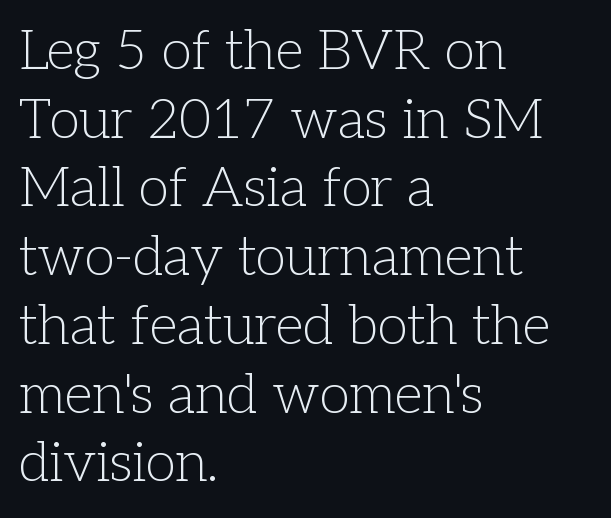
Inter-character spacing is left at the font's built-in metrics. A roman cut, with each character standing at attention. The weight would be labelled regular, book, light, or lighter still. Classification — serif. The words here are not underlined.
